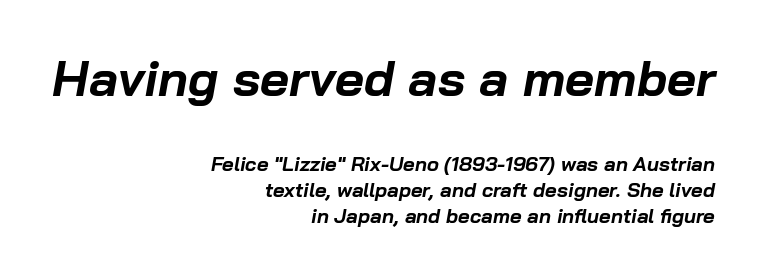
Check under the words: just untouched page. Normally led — the rows are evenly, conventionally spaced. The passage shown leans; its letterforms are oblique. Nothing unusual about the tracking: characters are spaced as the font intends. The typesetter chose a ragged-left arrangement here.
